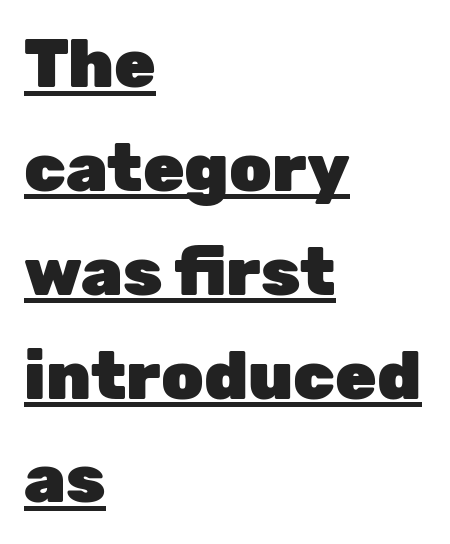
{"serif": "no", "italic": "no", "bold": "yes", "weight": "heavy", "width": "normal", "stroke_contrast": "low", "x_height": "medium", "monospaced": "no", "underline": "yes", "align": "left", "line_spacing": "normal", "line_spacing_ratio": 1.55, "letter_spacing": "normal", "letter_spacing_em": 0.0, "glyph_px": 67}
